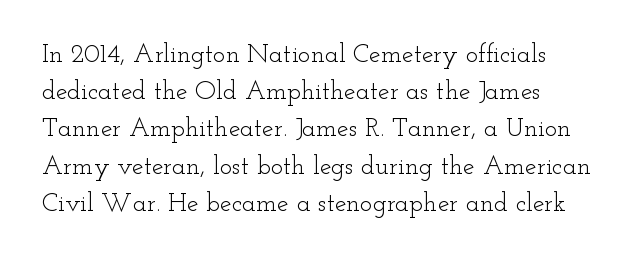
The letters stand straight up with perfectly vertical stems. The baseline area is clear. Characters follow at the spacing the type designer built in. Letters have the restrained weight of plain body copy at most. The line-height multiplier appears to be the usual default.
